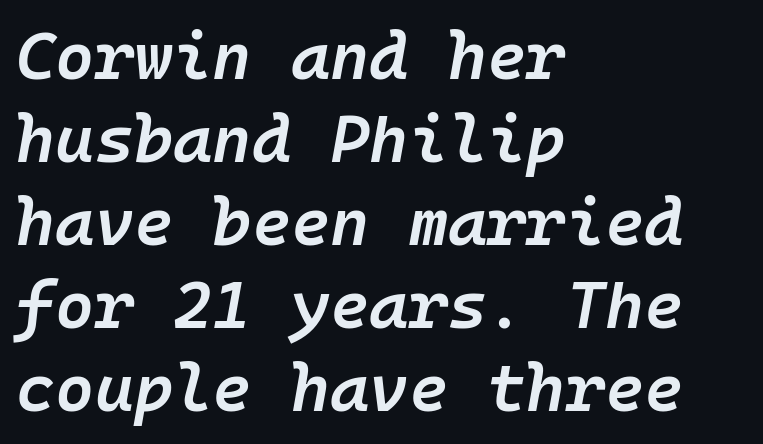
{"italic": "yes", "lean": "right", "slant_degrees": 10, "bold": "semi", "weight": "semibold", "width": "normal", "stroke_contrast": "low", "x_height": "medium", "monospaced": "yes", "underline": "no", "align": "left", "line_spacing_ratio": 1.24, "letter_spacing": "normal", "letter_spacing_em": 0.0, "glyph_px": 67}
